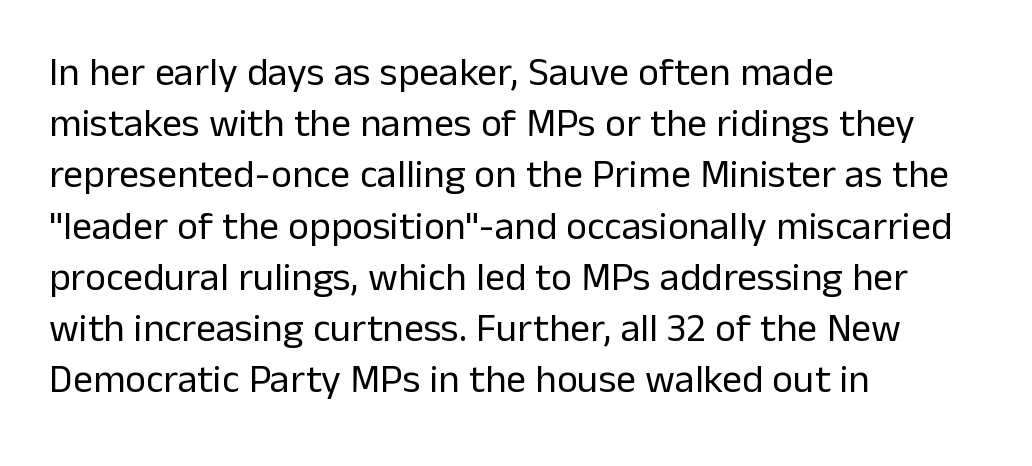
The image shows 40 px regular-weight sans-serif type, upright; set left-aligned, normal line spacing (1.28x), normal letter spacing, not underlined; low stroke contrast and a medium x-height.
